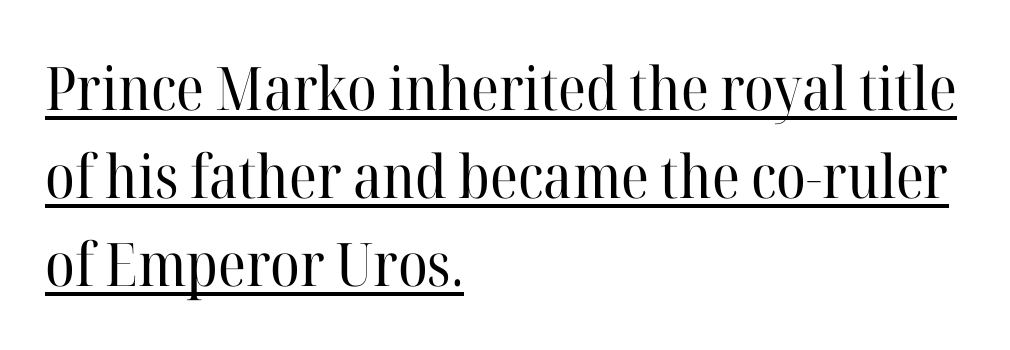
The type sits square on the baseline with zero lean. This reads as an unemphasized weight, regular at the heaviest. Does extra space separate the letters? No, they use regular spacing. Teacher's note: observe the even left margin — that is flush-left alignment. The passage shown is typed in a proportional face where columns would drift.
